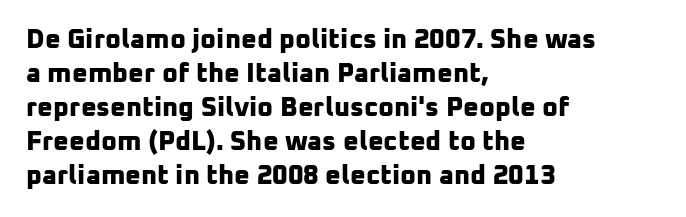
{"bold": "yes", "underline": "no", "align": "left", "line_spacing": "normal", "line_spacing_ratio": 1.26, "letter_spacing": "normal", "letter_spacing_em": 0.0, "glyph_px": 27}
